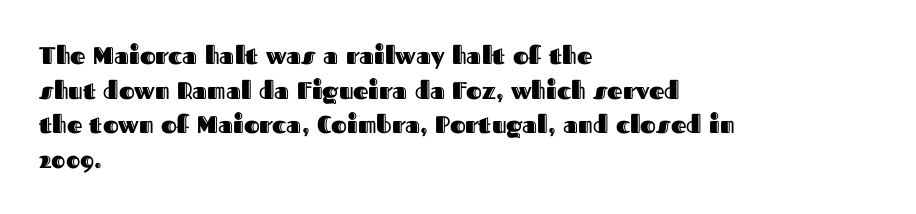
{"italic": "no", "underline": "no", "align": "left", "line_spacing": "normal", "line_spacing_ratio": 1.44, "letter_spacing": "normal", "letter_spacing_em": 0.0, "glyph_px": 24}
